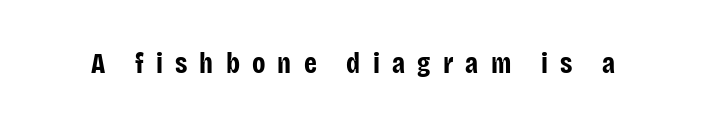
The image shows 29 px bold, condensed sans-serif type, upright; set unusually wide letter spacing (+0.42 em), not underlined; low stroke contrast and a large x-height.
